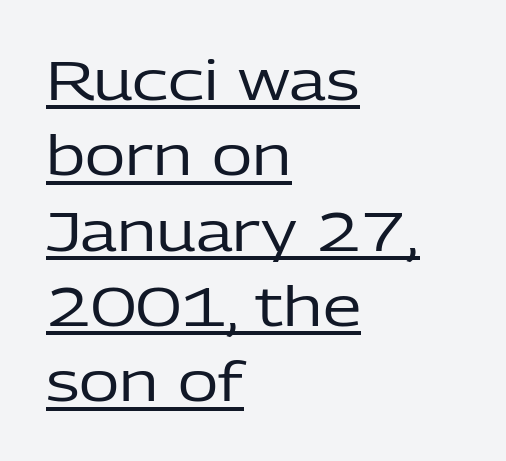
{"serif": "no", "italic": "no", "bold": "no", "weight": "regular", "width": "normal", "stroke_contrast": "low", "x_height": "medium", "monospaced": "no", "underline": "yes", "align": "left", "line_spacing": "normal", "line_spacing_ratio": 1.37, "letter_spacing": "normal", "letter_spacing_em": 0.0, "glyph_px": 55}
